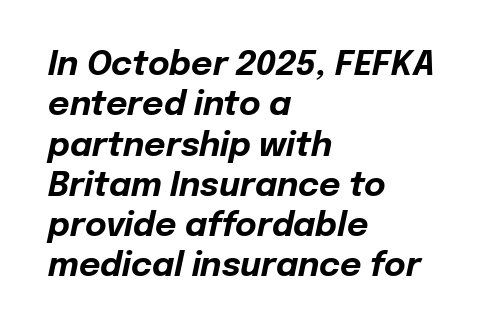
The image shows 33 px bold type, italic (leaning right); set left-aligned, line spacing 1.22x, normal letter spacing, not underlined; low stroke contrast and a medium x-height.
